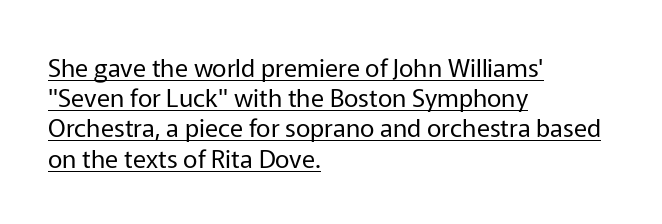
The image shows 25 px text type, upright; set left-aligned, line spacing 1.21x, normal letter spacing, underlined.
